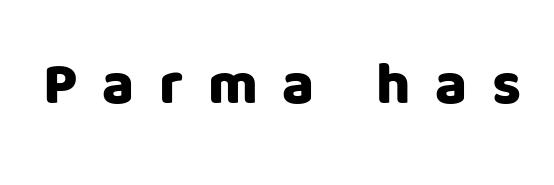
{"serif": "no", "italic": "no", "width": "normal", "stroke_contrast": "low", "x_height": "large", "monospaced": "no", "underline": "no", "letter_spacing": "wide", "letter_spacing_em": 0.42, "glyph_px": 59}
